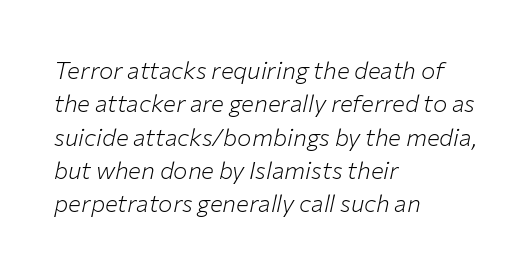
{"italic": "yes", "lean": "right", "slant_degrees": 12, "bold": "no", "underline": "no", "align": "left", "line_spacing": "normal", "line_spacing_ratio": 1.39, "letter_spacing": "normal", "letter_spacing_em": 0.0, "glyph_px": 24}
